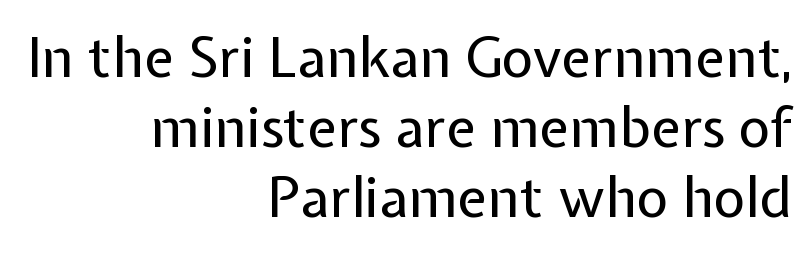
The image shows 55 px regular-weight sans-serif type, upright; set right-aligned, normal line spacing (1.27x), normal letter spacing, not underlined; low stroke contrast and a medium x-height.
